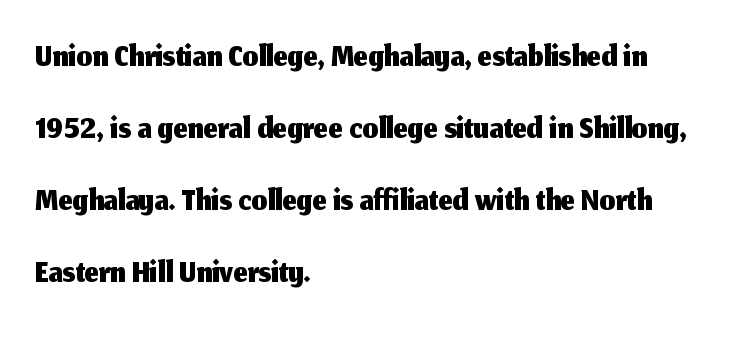
{"serif": "no", "italic": "no", "width": "normal", "stroke_contrast": "medium", "x_height": "medium", "monospaced": "no", "underline": "no", "align": "left", "line_spacing": "normal", "line_spacing_ratio": 1.44, "letter_spacing": "normal", "letter_spacing_em": 0.0, "glyph_px": 50}
